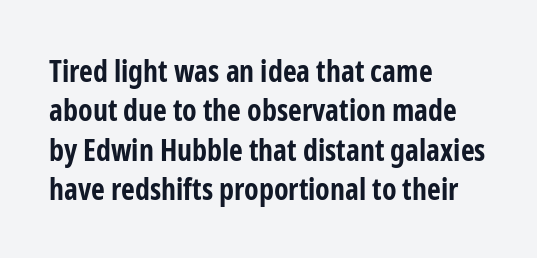
The image shows 30 px bold, condensed sans-serif type, upright; set left-aligned, normal line spacing (1.31x), normal letter spacing, not underlined; low stroke contrast and a medium x-height.
